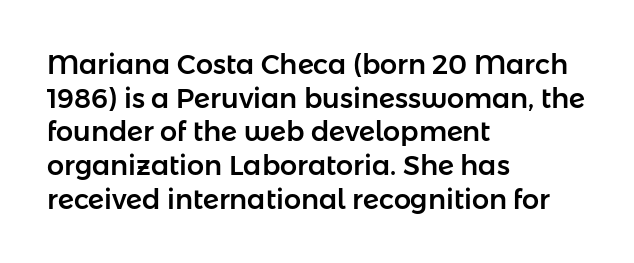
This is the regular roman posture of the typeface. Does extra space separate the letters? No, they use regular spacing. One-word summary of the alignment: left. How would I describe the line gaps? Plain and ordinary.
